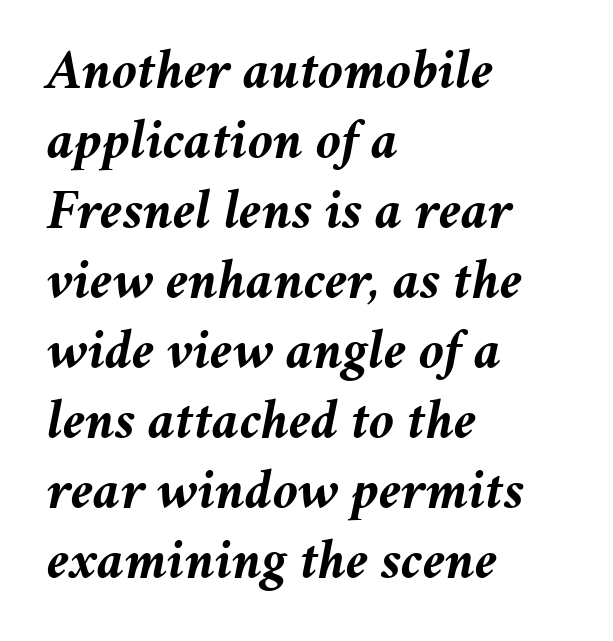
The strip under each line holds only bare page. Is this a fixed-width face? No — the glyphs have proportional, varying widths. Regarding leading, the lines here are spaced in the standard way. Nobody touched the tracking dial on this one. Typeset ragged right — the left edge is the straight one.
